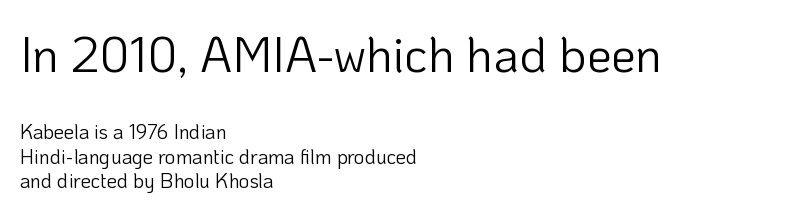
{"serif": "no", "italic": "no", "bold": "no", "weight": "light", "width": "normal", "stroke_contrast": "low", "x_height": "medium", "monospaced": "no", "underline": "no", "align": "left", "line_spacing_ratio": 1.21, "letter_spacing": "normal", "letter_spacing_em": 0.0, "larger_block": "first", "size_ratio": 2.45, "glyph_px": 49}
